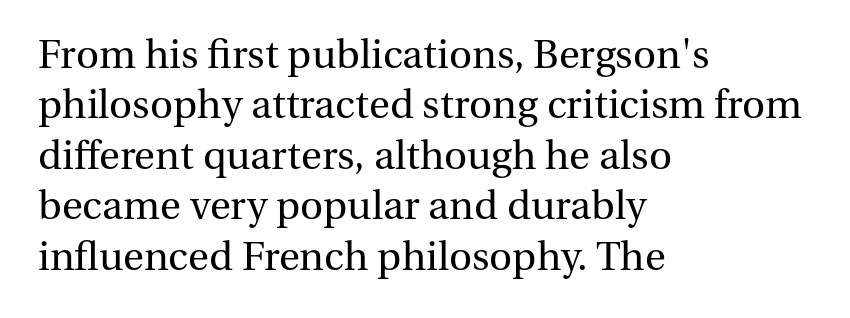
Has an underline been added? It has not. Classification — serif. The typesetter chose a ragged-right arrangement here. Tall strokes in this sample are plumb rather than angled. If you measured baseline to baseline, you'd find a middling distance.
